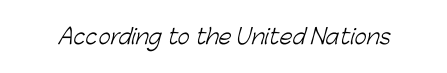
The image shows 21 px text type; set normal letter spacing, not underlined.
